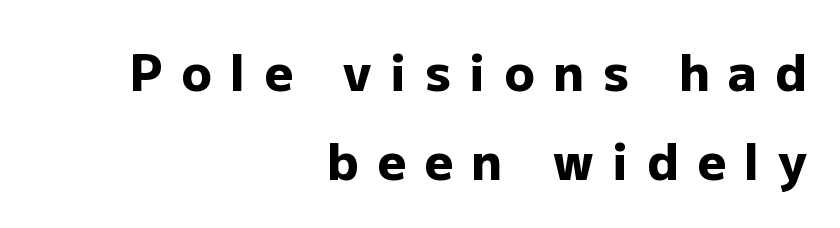
{"serif": "no", "italic": "no", "bold": "yes", "weight": "heavy", "width": "normal", "stroke_contrast": "low", "x_height": "medium", "monospaced": "no", "underline": "no", "align": "right", "line_spacing_ratio": 1.78, "letter_spacing": "wide", "letter_spacing_em": 0.37, "glyph_px": 50}
